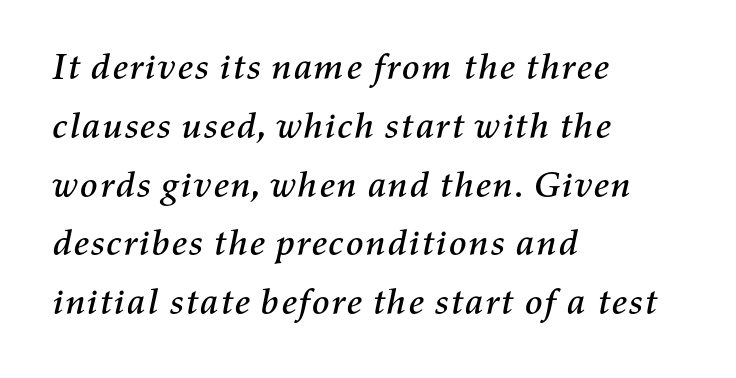
The image shows 37 px text type, italic (leaning right); set left-aligned, normal line spacing (1.59x), normal letter spacing, not underlined; medium stroke contrast and a medium x-height.
